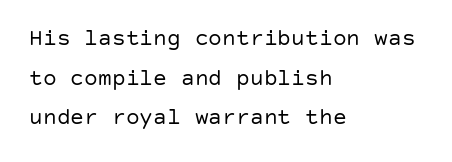
{"italic": "no", "bold": "no", "underline": "no", "align": "left", "line_spacing_ratio": 1.72, "letter_spacing": "normal", "letter_spacing_em": 0.0, "glyph_px": 23}
